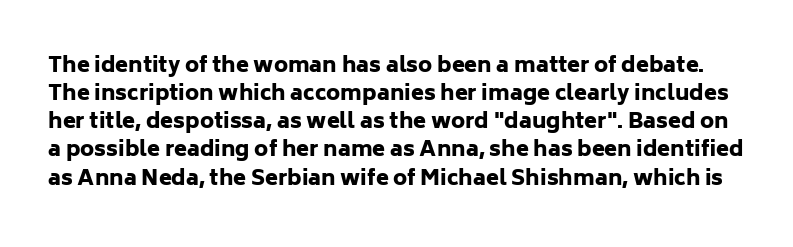
{"italic": "no", "bold": "yes", "underline": "no", "line_spacing": "normal", "line_spacing_ratio": 1.34, "letter_spacing": "normal", "letter_spacing_em": 0.0, "glyph_px": 21}
